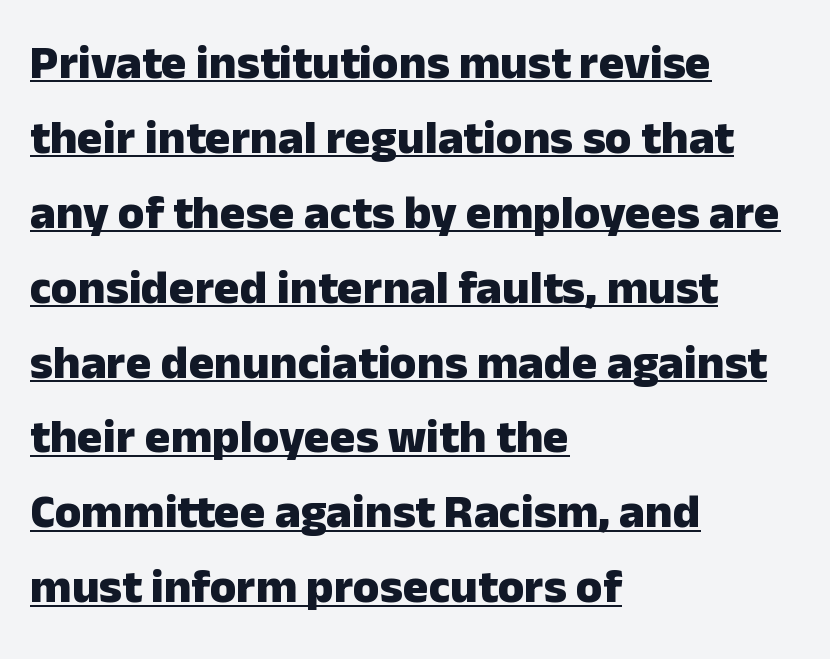
{"serif": "no", "italic": "no", "bold": "yes", "weight": "heavy", "width": "normal", "stroke_contrast": "low", "x_height": "medium", "monospaced": "no", "underline": "yes", "align": "left", "line_spacing": "normal", "line_spacing_ratio": 1.56, "letter_spacing": "normal", "letter_spacing_em": 0.0, "glyph_px": 48}
